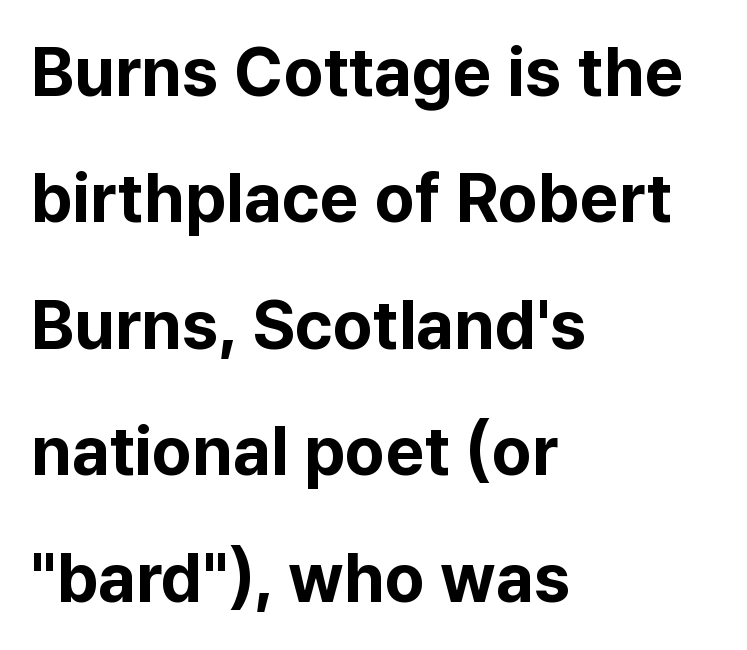
Unlike a traditional serif, this face leaves its strokes unadorned. Italic? Not at all — the glyphs are vertical. These lines are set flush left with a ragged right edge. Default kerning and tracking; the words read as compact shapes. The face used here has the dense, thick strokes of a bold.
